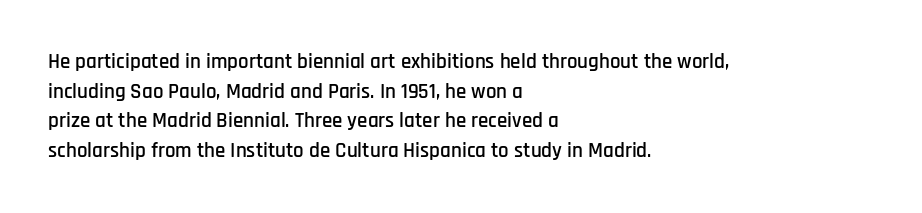
Q: Is the text italic (slanted)? A: No, it is upright.
Q: Is the text underlined? A: No.
Q: How is the paragraph aligned? A: Left-aligned.
Q: Is the spacing between letters normal or unusually wide? A: Normal.
Q: Is the spacing between lines tight, normal or loose? A: Normal.
